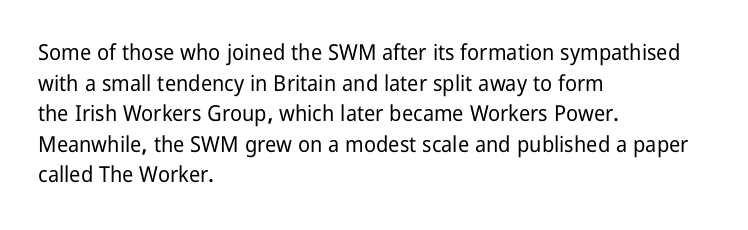
If you drew a line through each stem, it would be perfectly vertical. Honestly, the letter spacing is just normal — you wouldn't notice it. The words here are not underlined. Notice how the passage keeps a crisp vertical edge on the left only. Interline gaps are of average width in this sample.
